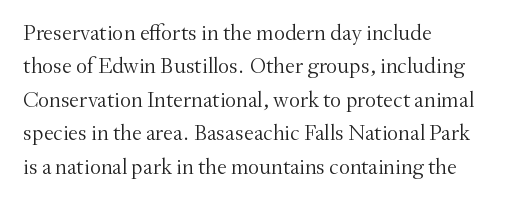
Q: Is the text bold? A: No.
Q: Is the text italic (slanted)? A: No, it is upright.
Q: Is the text underlined? A: No.
Q: How is the paragraph aligned? A: Left-aligned.
Q: Is the spacing between letters normal or unusually wide? A: Normal.
Q: Is the spacing between lines tight, normal or loose? A: Normal.
